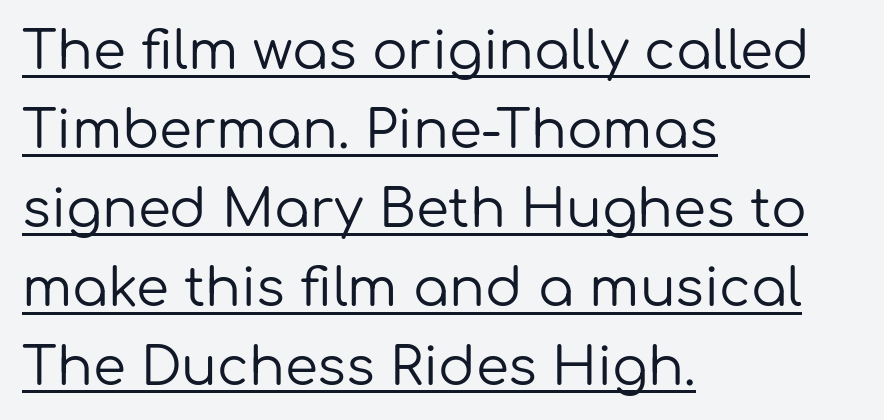
The image shows 53 px regular-weight sans-serif type, upright; set left-aligned, normal line spacing (1.49x), normal letter spacing, underlined; low stroke contrast and a medium x-height.
